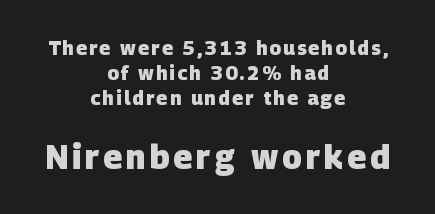
The image shows 33 px heavy sans-serif type; set centered, normal line spacing (1.31x), not underlined; the second (bottom) block is 1.74x larger; low stroke contrast and a large x-height.
